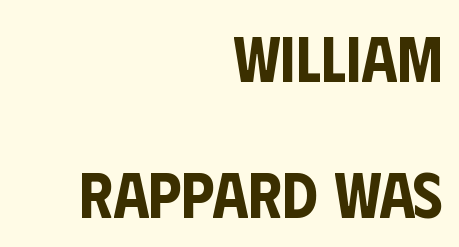
The image shows 64 px condensed sans-serif type, upright; set right-aligned, loose line spacing (2.12x), normal letter spacing, not underlined; low stroke contrast and a large x-height.
